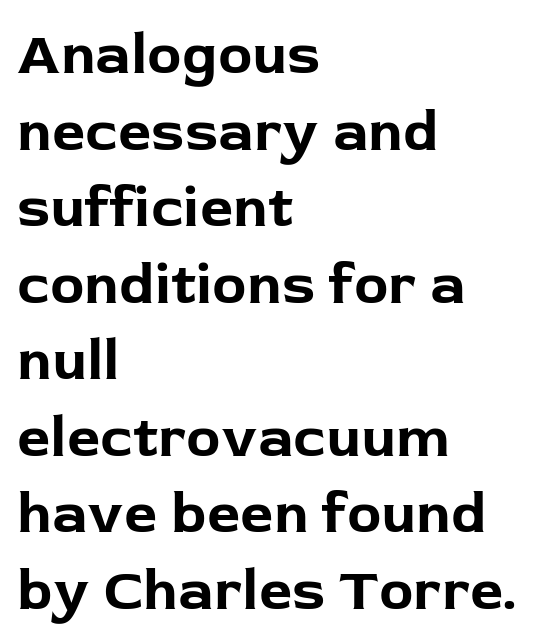
Set as a true bold cut, around the 700 mark. Plain, unruled lines of type. Varying glyph widths throughout — classic text-font behaviour. The face used here is a sans, in the tradition of grotesques and geometrics.
